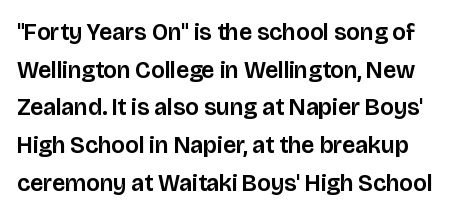
The image shows 24 px text type, upright; set normal line spacing (1.57x), normal letter spacing, not underlined.
